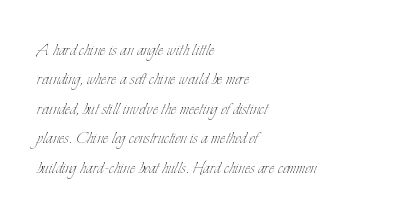
The image shows 21 px text type; set left-aligned, normal line spacing (1.4x), normal letter spacing, not underlined.
